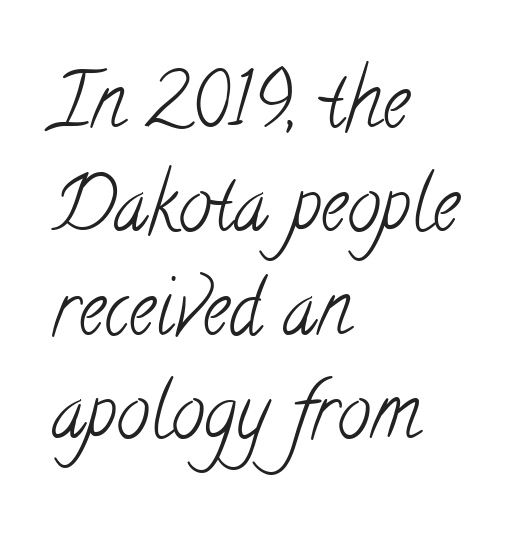
Letters have the restrained weight of plain body copy at most. To sum up the face: it has serifs. Nobody drew a line under any word here. In CSS terms this would be text-align: left.
